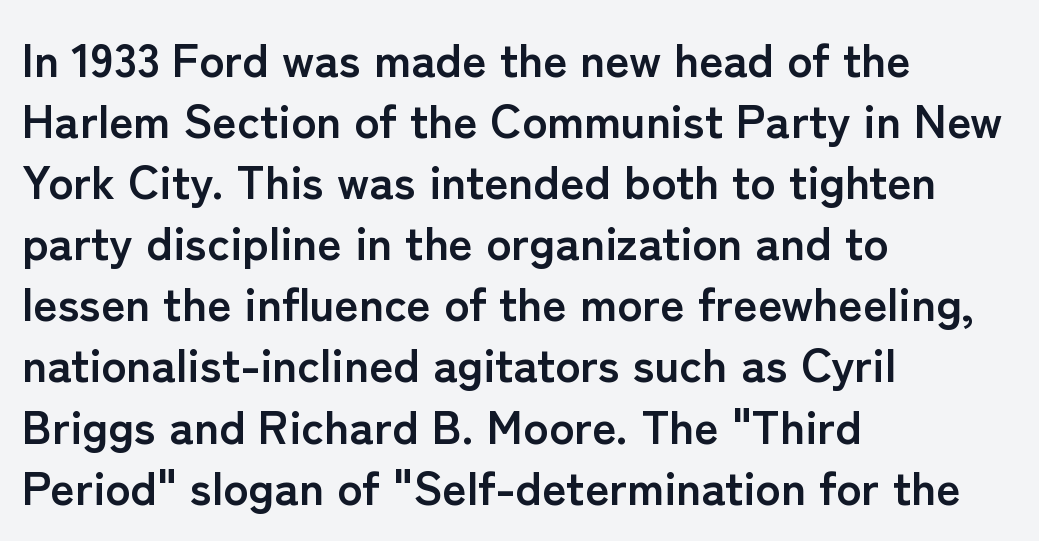
Q: Is the text bold? A: Yes.
Q: Is the text italic (slanted)? A: No, it is upright.
Q: Is the typeface a serif or a sans-serif typeface? A: Sans-serif.
Q: Is the text underlined? A: No.
Q: How is the paragraph aligned? A: Left-aligned.
Q: Is the spacing between letters normal or unusually wide? A: Normal.
Q: Is the spacing between lines tight, normal or loose? A: Normal.
Q: Width (condensed, normal, or wide)? A: Normal.
Q: Stroke contrast? A: Low.
Q: x-height? A: Medium.
Q: Monospaced? A: No.
